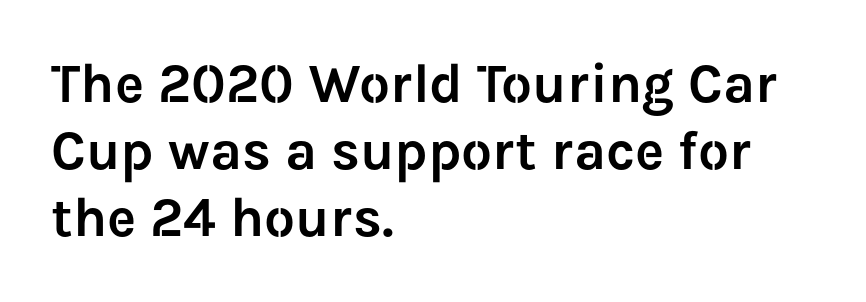
Notice how the stems are strictly vertical — no italics here. Only glyphs here, with clear space below each row. Look at the tracking — it's just the regular setting, nothing added. Spacing verdict: proportional, widths tailored to each character. The letters carry no serifs — their stems end cleanly without finishing strokes. The typesetter chose a ragged-right arrangement here.
